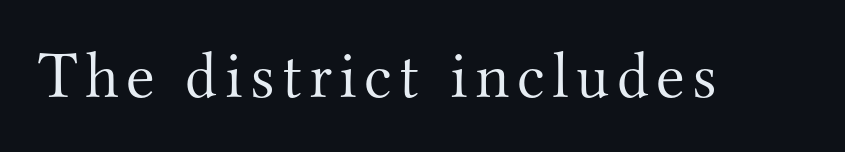
Every character sits straight up, as roman type does. Type without underlining. A light-to-regular cut is what we see here. Note the varied advance widths — an 'i' is clearly narrower than an 'm'.
